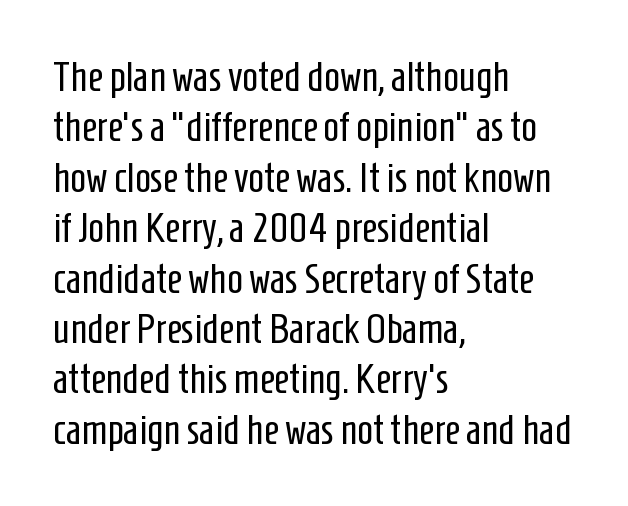
The image shows 42 px regular-weight, condensed sans-serif type, upright; set left-aligned, line spacing 1.2x, normal letter spacing, not underlined; low stroke contrast and a medium x-height.
